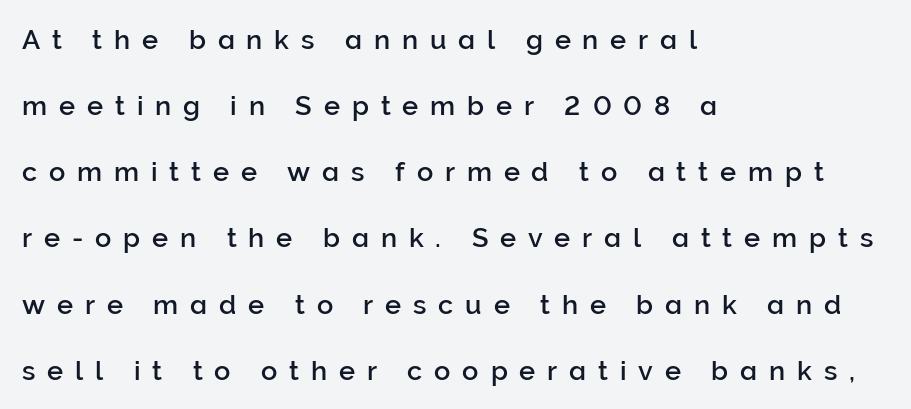
The image shows 27 px text type, upright; set left-aligned, loose line spacing (2.45x), unusually wide letter spacing (+0.44 em), not underlined.
